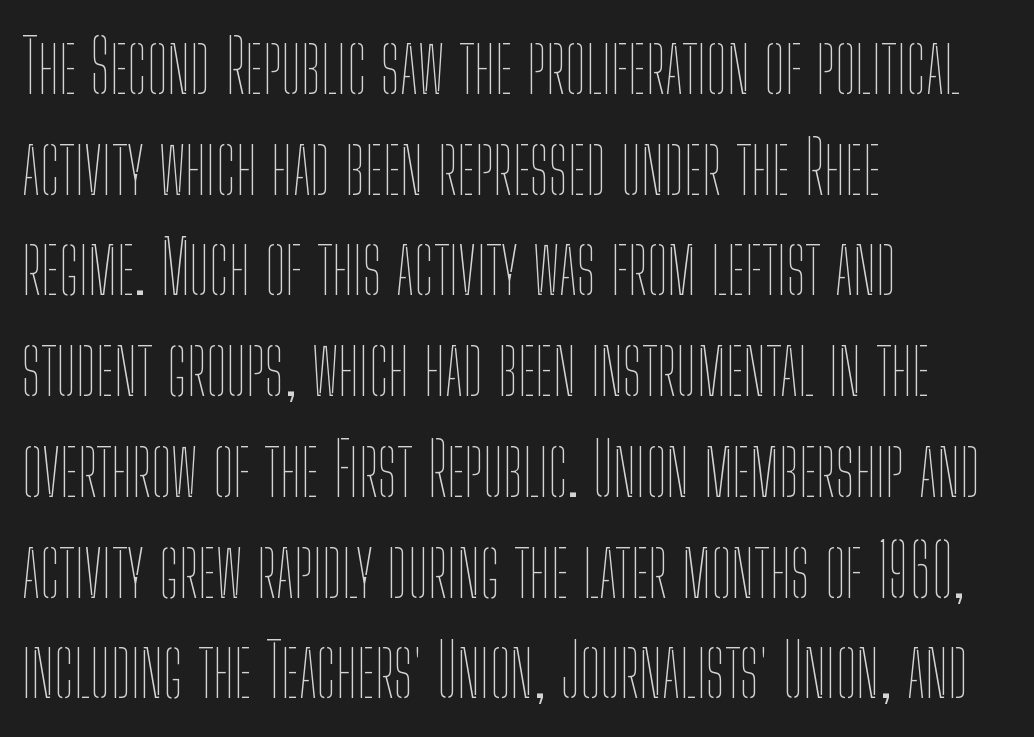
Just letters on the line, the space beneath them empty. Interline gaps are of average width in this sample. Rendered with straight, roman letterforms. The rendering uses natural spacing where letterforms have individual widths. The compositor pushed each line to the left boundary. Words appear dense and cohesive because spacing is normal.
